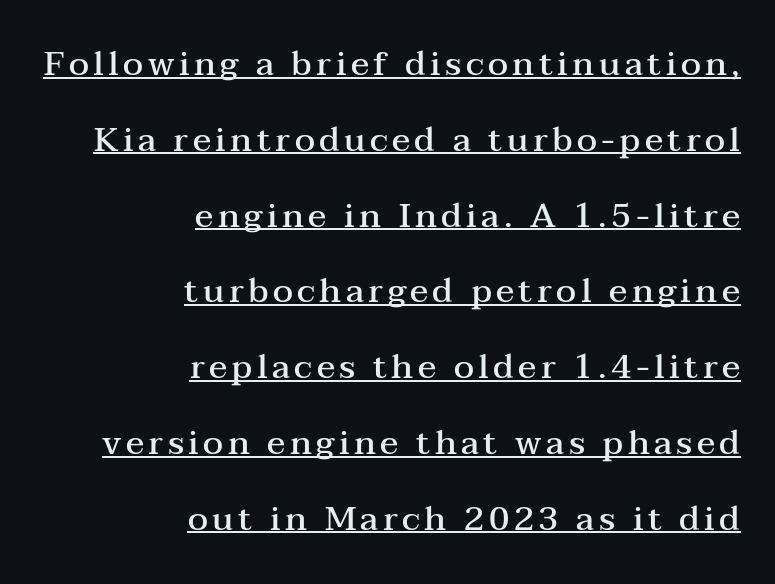
{"serif": "yes", "italic": "no", "bold": "semi", "weight": "semibold", "width": "wide", "stroke_contrast": "medium", "x_height": "medium", "monospaced": "no", "underline": "yes", "align": "right", "line_spacing": "loose", "line_spacing_ratio": 2.23, "glyph_px": 34}
